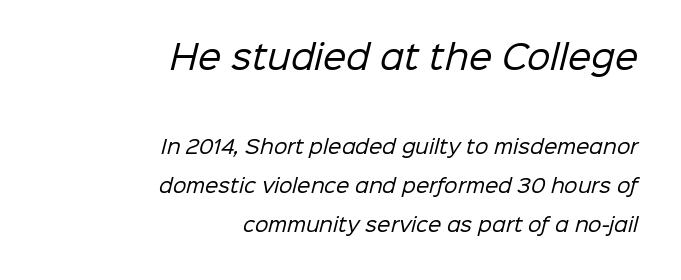
Visually the block forms a straight wall on the right and a jagged coastline on the left. Proportional: the letters do not fall into vertical columns. Letters have the restrained weight of plain body copy at most. The designer gave the opening block more size than the closing block.
